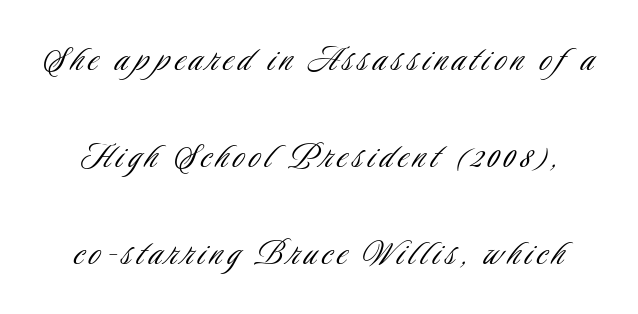
{"serif": "no", "bold": "no", "weight": "light", "width": "condensed", "stroke_contrast": "low", "x_height": "small", "monospaced": "no", "underline": "no", "line_spacing": "loose", "line_spacing_ratio": 2.36, "glyph_px": 41}
